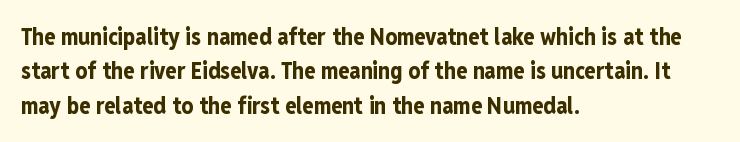
Is the letter spacing exaggerated? No — it looks like the ordinary default. Reading down the block, your eye returns to a fixed left position each line. Heavy-handed strokes throughout: this text is bold. Just letters on the line, the space beneath them empty. Baseline-to-baseline distance is the conventional proportion of letter height. A roman cut, with each character standing at attention.
